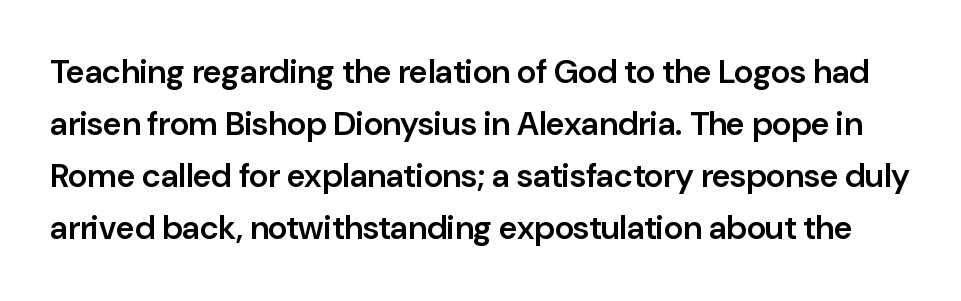
{"serif": "no", "italic": "no", "bold": "semi", "weight": "semibold", "width": "normal", "stroke_contrast": "low", "x_height": "medium", "monospaced": "no", "underline": "no", "line_spacing": "normal", "line_spacing_ratio": 1.58, "letter_spacing": "normal", "letter_spacing_em": 0.0, "glyph_px": 33}
